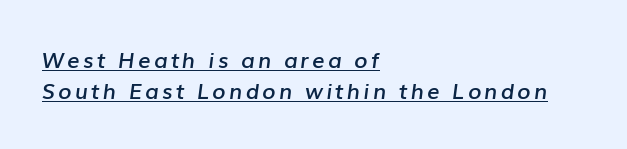
The image shows 22 px text type, italic (leaning right); set left-aligned, normal line spacing (1.41x), underlined.
